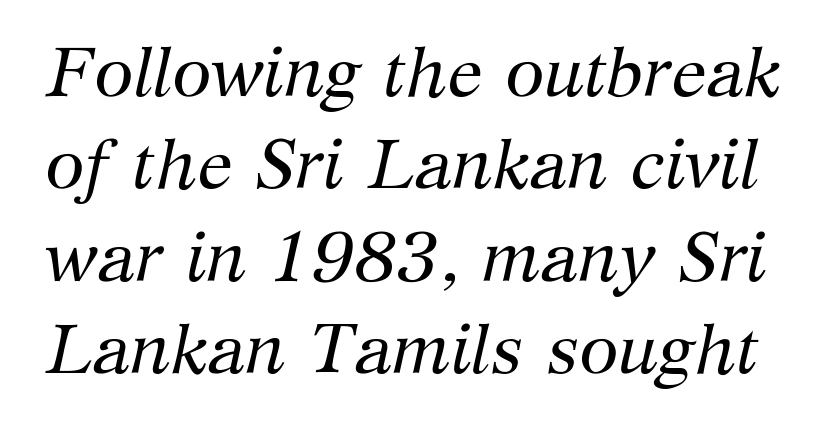
The image shows 71 px regular-weight serif type, italic (leaning right); set normal line spacing (1.3x), normal letter spacing, not underlined; medium stroke contrast and a medium x-height.
